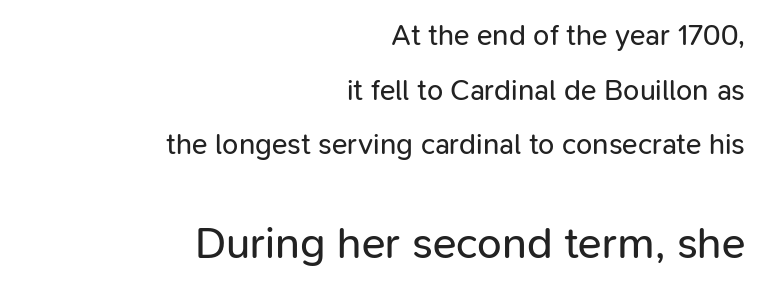
The image shows 44 px regular-weight sans-serif type, upright; set right-aligned, line spacing 1.88x, normal letter spacing, not underlined; the second (bottom) block is 1.52x larger; low stroke contrast and a medium x-height.
